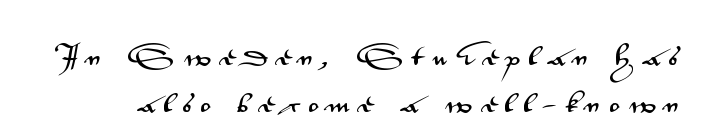
Each new line begins a long way beneath the previous one. Rule under the text: the space is simply empty. Display-style spreading of the glyphs; the letterfit is very open.
